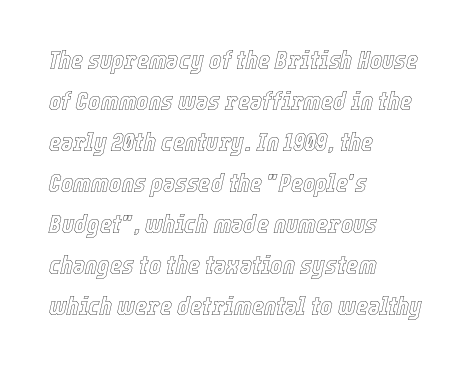
The image shows 26 px text type, italic (leaning right); set left-aligned, normal line spacing (1.58x), normal letter spacing, not underlined.
